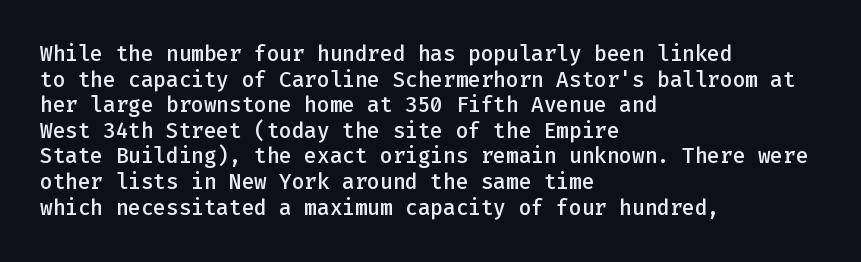
{"italic": "no", "bold": "semi", "underline": "no", "align": "left", "line_spacing_ratio": 1.22, "letter_spacing": "normal", "letter_spacing_em": 0.0, "glyph_px": 21}
